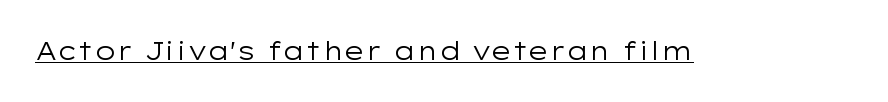
Q: Is the text bold? A: No.
Q: Is the text italic (slanted)? A: No, it is upright.
Q: Is the text underlined? A: Yes.
Q: Is the spacing between letters normal or unusually wide? A: Normal.
